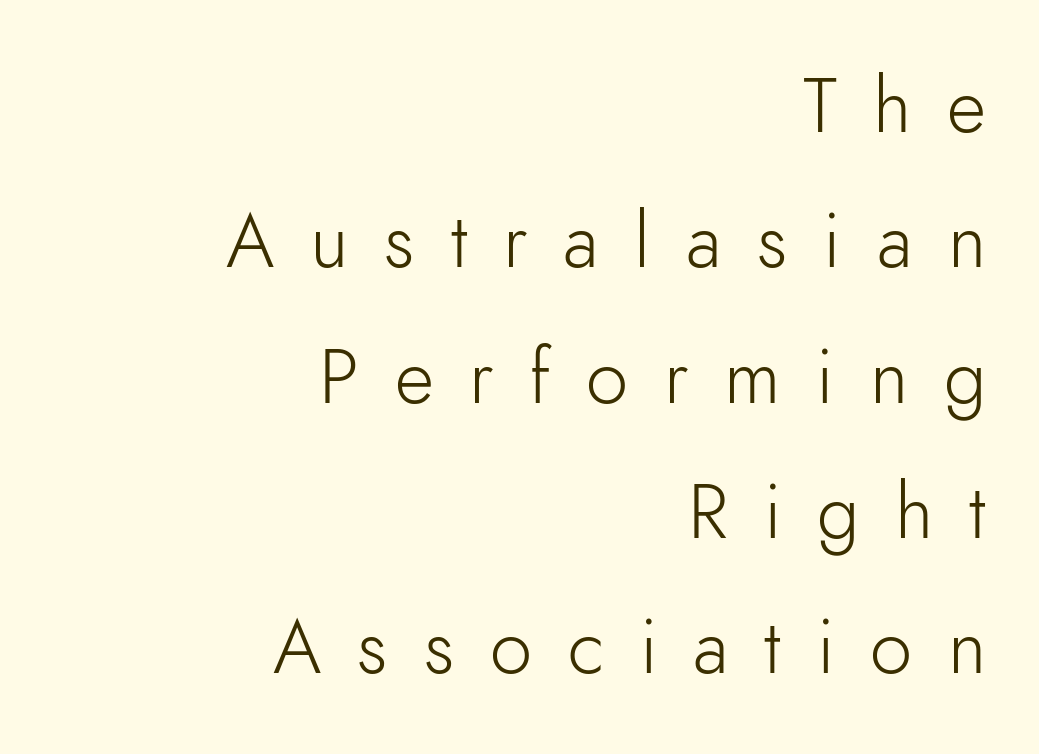
The image shows 76 px light sans-serif type, upright; set right-aligned, line spacing 1.78x, unusually wide letter spacing (+0.47 em), not underlined; low stroke contrast and a small x-height.
